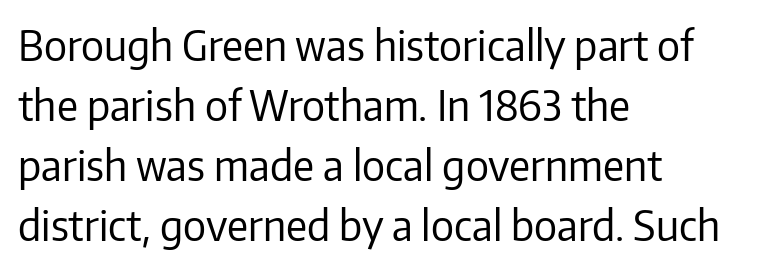
In terms of leading, this rendering sits right in the middle. Every stem runs plumb, perpendicular to the baseline. Underline: absent. The typeface has the unassuming heft of standard copy or less.
